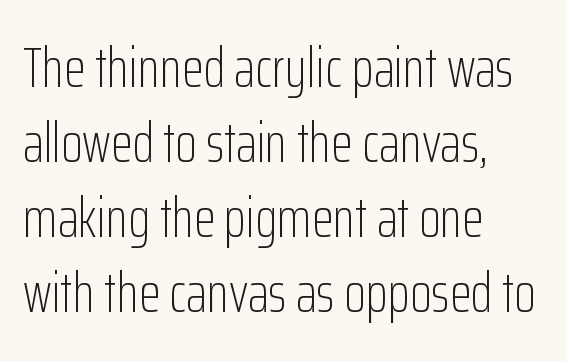
{"serif": "no", "italic": "no", "bold": "no", "weight": "light", "width": "condensed", "stroke_contrast": "low", "x_height": "medium", "monospaced": "no", "underline": "no", "align": "left", "line_spacing": "normal", "line_spacing_ratio": 1.34, "letter_spacing": "normal", "letter_spacing_em": 0.0, "glyph_px": 56}
